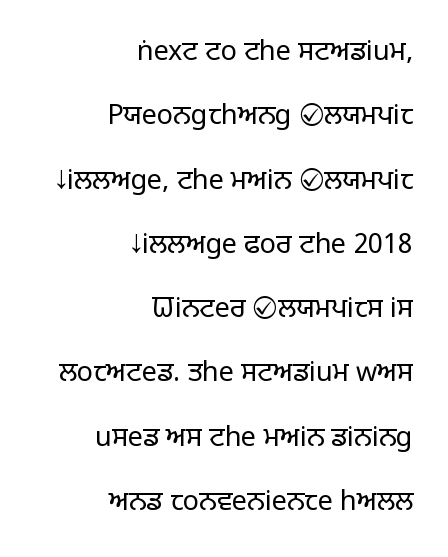
Q: Is the text bold? A: No.
Q: Is the text italic (slanted)? A: No, it is upright.
Q: Is the text underlined? A: No.
Q: How is the paragraph aligned? A: Right-aligned.
Q: Is the spacing between letters normal or unusually wide? A: Normal.
Q: Is the spacing between lines tight, normal or loose? A: Loose.
